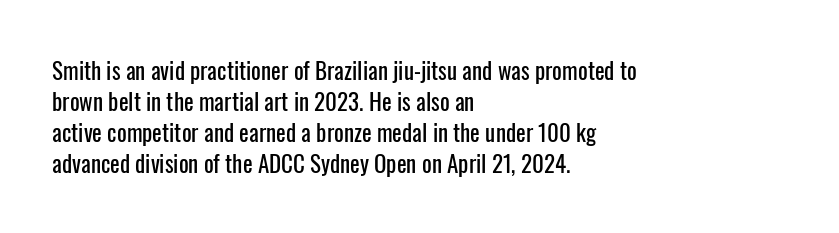
The image shows 23 px text type, upright; set left-aligned, normal line spacing (1.35x), normal letter spacing, not underlined.
